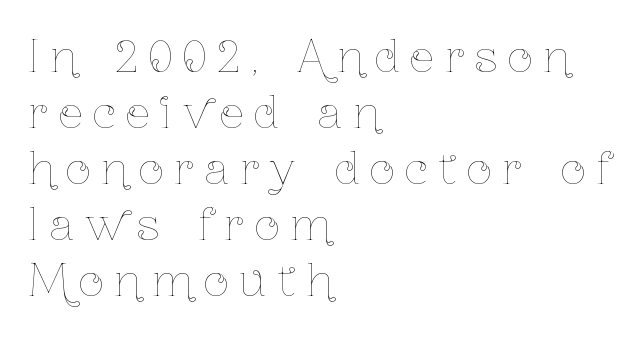
Q: Is the text bold? A: No.
Q: Is the text italic (slanted)? A: No, it is upright.
Q: Is the text underlined? A: No.
Q: How is the paragraph aligned? A: Left-aligned.
Q: Is the spacing between letters normal or unusually wide? A: Unusually wide.
Q: Is the spacing between lines tight, normal or loose? A: Normal.
Q: Width (condensed, normal, or wide)? A: Condensed.
Q: Stroke contrast? A: Low.
Q: x-height? A: Medium.
Q: Monospaced? A: No.
